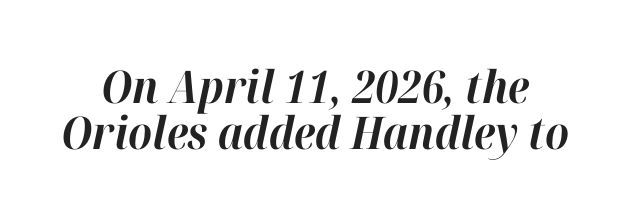
Q: Is the text bold? A: Yes.
Q: Is the text italic (slanted)? A: Yes, it leans right by about 12 degrees.
Q: Is the text underlined? A: No.
Q: Is the spacing between letters normal or unusually wide? A: Normal.
Q: Is the spacing between lines tight, normal or loose? A: Tight.
Q: Width (condensed, normal, or wide)? A: Normal.
Q: Stroke contrast? A: High.
Q: x-height? A: Medium.
Q: Monospaced? A: No.
